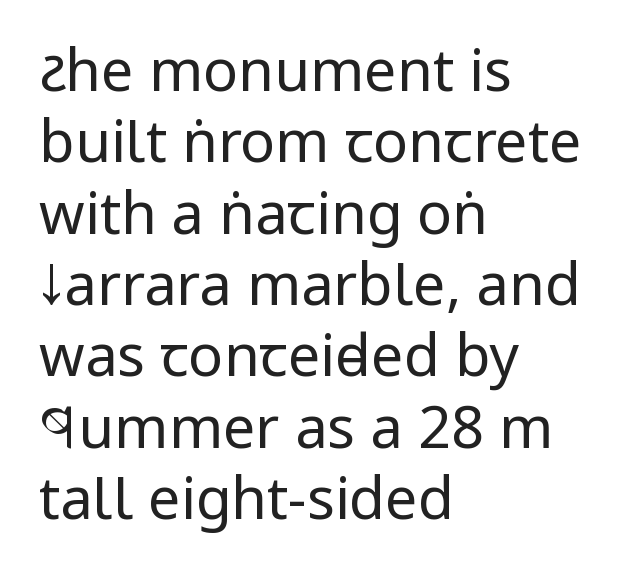
Q: Is the text bold? A: No.
Q: Is the text italic (slanted)? A: No, it is upright.
Q: Is the typeface a serif or a sans-serif typeface? A: Sans-serif.
Q: Is the text underlined? A: No.
Q: How is the paragraph aligned? A: Left-aligned.
Q: Is the spacing between letters normal or unusually wide? A: Normal.
Q: Width (condensed, normal, or wide)? A: Condensed.
Q: Stroke contrast? A: Low.
Q: x-height? A: Large.
Q: Monospaced? A: No.
